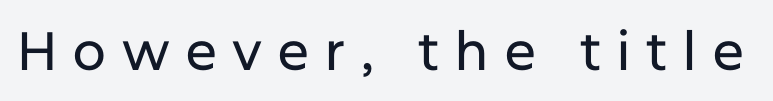
{"serif": "no", "italic": "no", "width": "normal", "stroke_contrast": "low", "x_height": "medium", "monospaced": "no", "underline": "no", "letter_spacing": "wide", "letter_spacing_em": 0.28, "glyph_px": 54}
